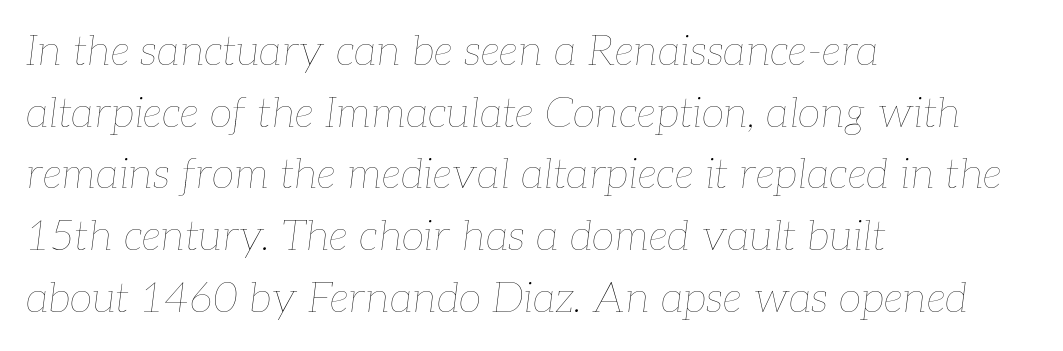
Q: Is the text bold? A: No.
Q: Is the text italic (slanted)? A: Yes, it leans right by about 7 degrees.
Q: Is the text underlined? A: No.
Q: How is the paragraph aligned? A: Left-aligned.
Q: Is the spacing between letters normal or unusually wide? A: Normal.
Q: Is the spacing between lines tight, normal or loose? A: Normal.
Q: Width (condensed, normal, or wide)? A: Normal.
Q: Stroke contrast? A: Low.
Q: x-height? A: Medium.
Q: Monospaced? A: No.
